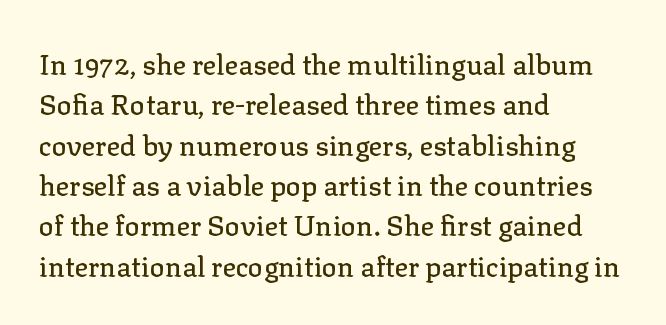
Descenders hang freely into open space. The font's upright variant was chosen for this text. Successive baselines arrive at the customary interval. The text block is weighted toward the left margin, trailing off unevenly rightward. Character widths vary here, with narrow letters taking less room than wide ones.
